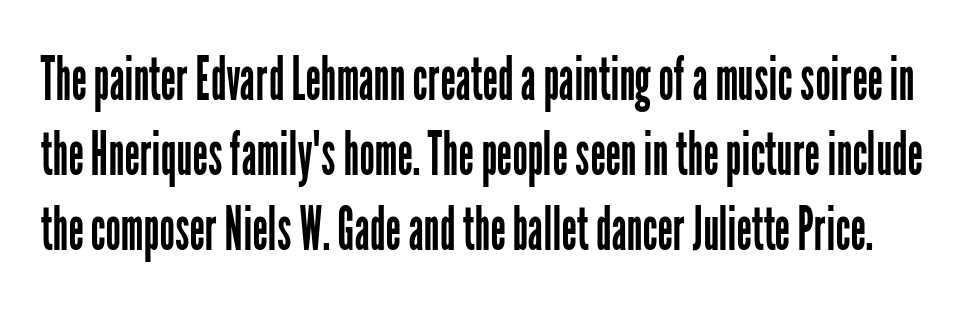
The image shows 61 px regular-weight, condensed sans-serif type, upright; set line spacing 1.23x, normal letter spacing, not underlined; low stroke contrast and a medium x-height.
